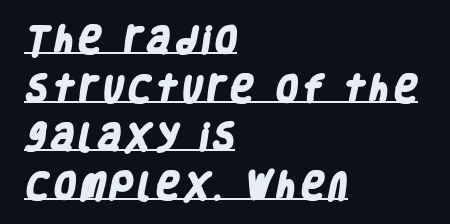
{"serif": "no", "bold": "yes", "weight": "heavy", "width": "condensed", "stroke_contrast": "low", "x_height": "large", "monospaced": "no", "underline": "yes", "align": "left", "line_spacing": "normal", "line_spacing_ratio": 1.62, "glyph_px": 30}
